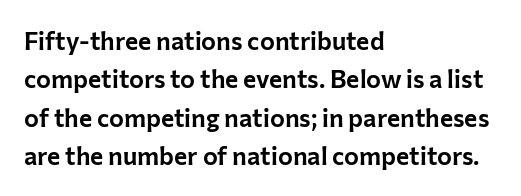
These lines stack with their left ends in a neat column. This is the regular roman posture of the typeface. Leading matches the norm, producing a regular column. No extra tracking has been applied to these lines. Type without underlining.
